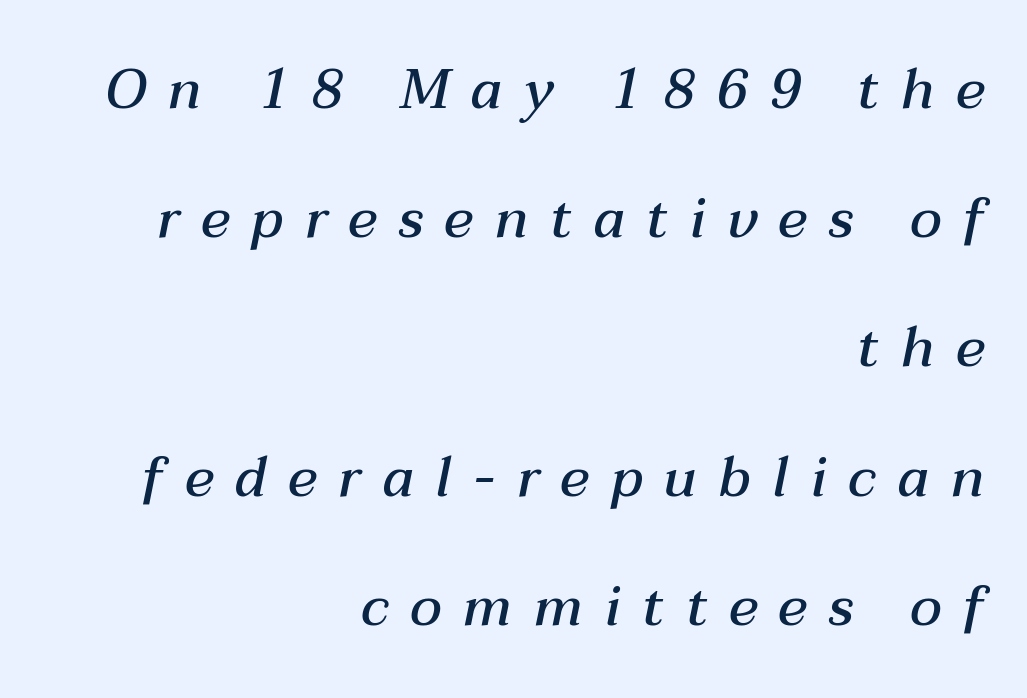
Think of a printed novel: that variable character pitch is what you see here. Weight: semibold (demi). The foot of each line stays bare and open. Slant detected: the letters are inclined.
